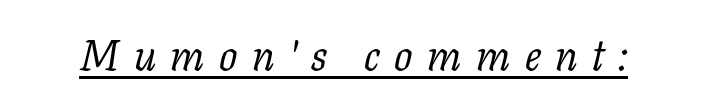
The text was rendered using a seriffed face with decorative stroke endings. Unbolded letterforms with no extra heft. Beneath each row of characters lies a ruled line. Looking at the ascenders, they clearly lean. The passage shown is typed in a proportional face where columns would drift.
